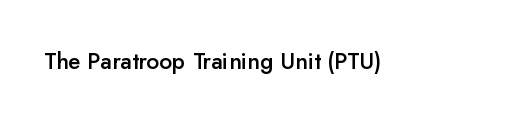
The image shows 23 px text type, upright; set normal letter spacing, not underlined.
